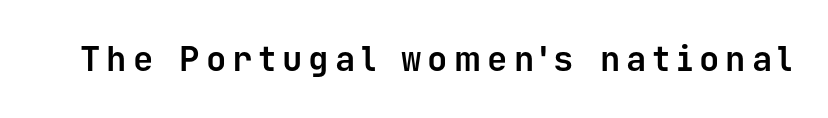
Strokes here are thick enough to call this a true bold. Do the characters align in a grid? Yes, the font is monospaced. Beneath every word, the page is bare. Style check: upright. A typesetter would label this face a sans.
